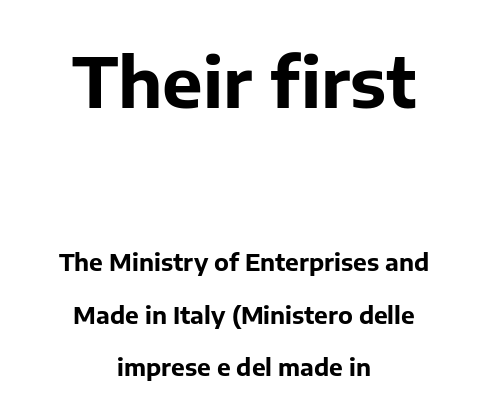
The image shows 68 px bold sans-serif type, upright; set centered, loose line spacing (2.29x), normal letter spacing, not underlined; the first (top) block is 2.96x larger; low stroke contrast and a medium x-height.
